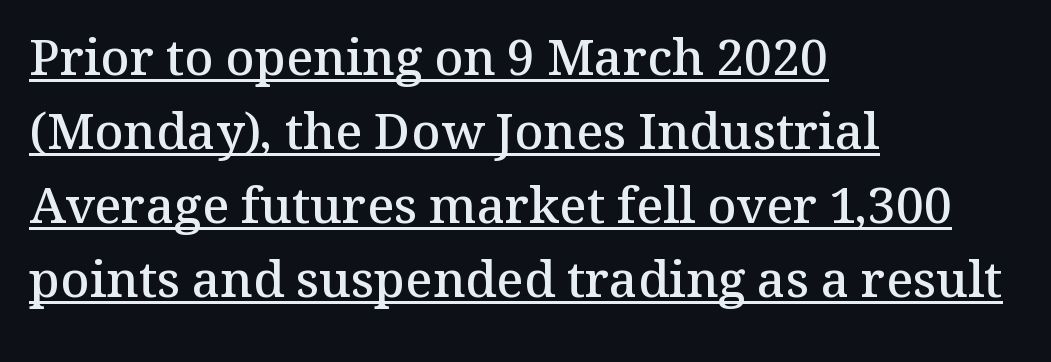
Q: Is the text bold? A: Semi-bold.
Q: Is the text italic (slanted)? A: No, it is upright.
Q: Is the typeface a serif or a sans-serif typeface? A: Serif.
Q: Is the text underlined? A: Yes.
Q: How is the paragraph aligned? A: Left-aligned.
Q: Is the spacing between letters normal or unusually wide? A: Normal.
Q: Is the spacing between lines tight, normal or loose? A: Normal.
Q: Width (condensed, normal, or wide)? A: Normal.
Q: Stroke contrast? A: Medium.
Q: x-height? A: Medium.
Q: Monospaced? A: No.
